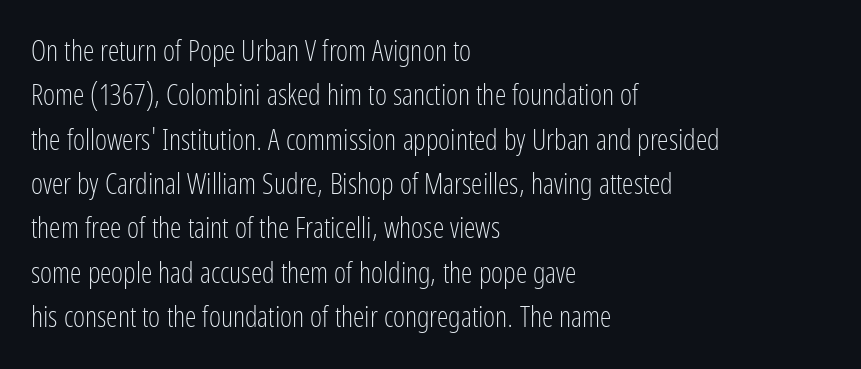
The image shows 29 px light, condensed sans-serif type, upright; set left-aligned, normal line spacing (1.53x), normal letter spacing, not underlined; low stroke contrast and a medium x-height.
